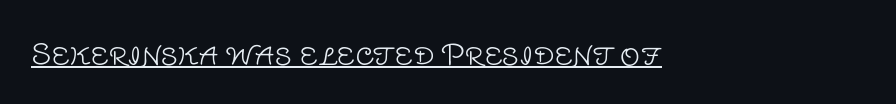
{"serif": "no", "bold": "no", "weight": "light", "width": "normal", "stroke_contrast": "low", "x_height": "large", "monospaced": "no", "underline": "yes", "letter_spacing": "normal", "letter_spacing_em": 0.0, "glyph_px": 28}
